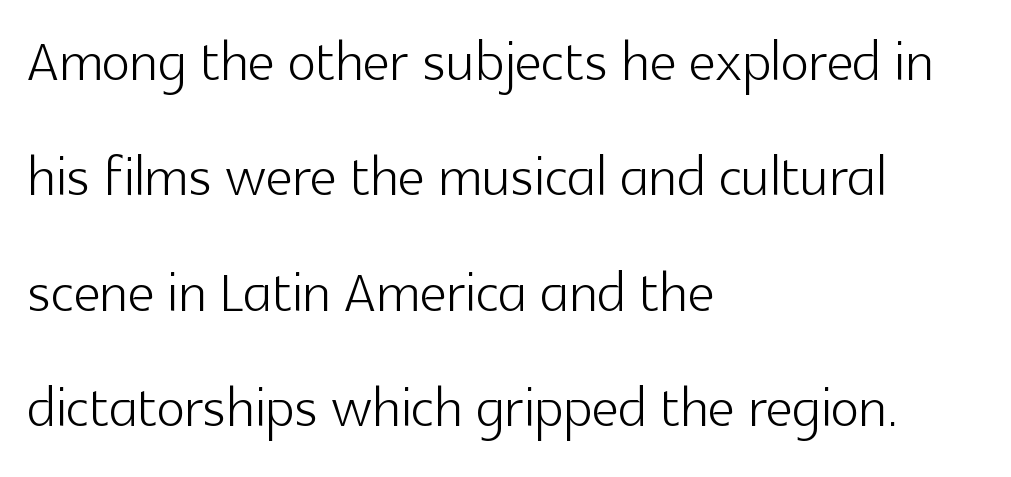
The image shows 75 px light sans-serif type, upright; set left-aligned, normal line spacing (1.54x), normal letter spacing, not underlined; a medium x-height.
